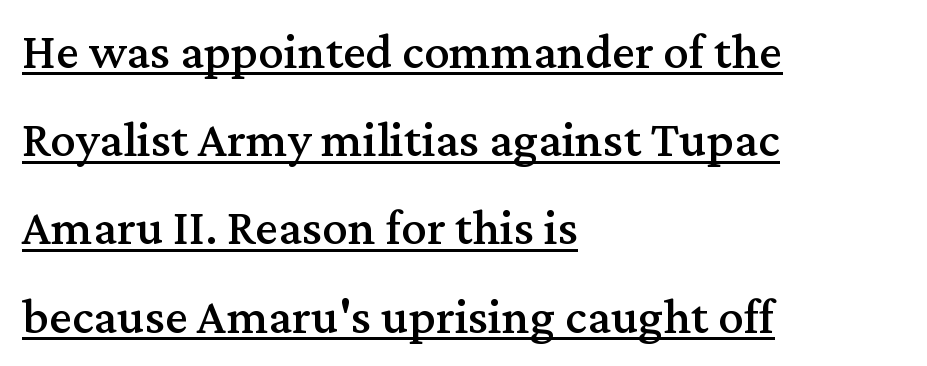
These lines are composed in type with serifs. Students, observe the line beneath the letters — that is underlining. How are the letters spaced? Ordinarily, with no added tracking. Does the lettering tilt? It doesn't — this is upright.
